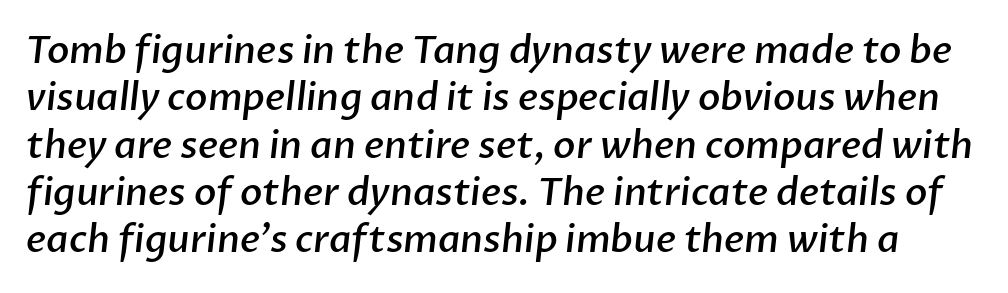
{"serif": "no", "bold": "semi", "weight": "semibold", "width": "normal", "stroke_contrast": "low", "x_height": "medium", "monospaced": "no", "underline": "no", "line_spacing": "normal", "line_spacing_ratio": 1.28, "letter_spacing": "normal", "letter_spacing_em": 0.0, "glyph_px": 37}
